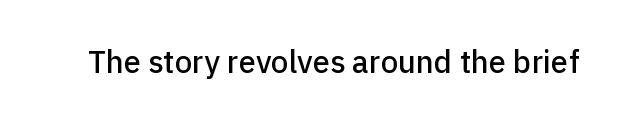
The image shows 31 px sans-serif type, upright; set normal letter spacing, not underlined; low stroke contrast and a medium x-height.
